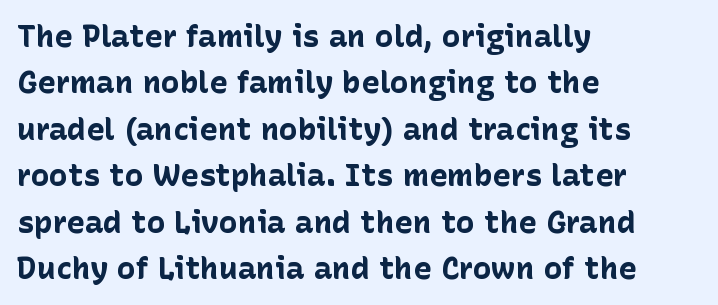
Q: Is the text bold? A: Yes.
Q: Is the text italic (slanted)? A: No, it is upright.
Q: Is the typeface a serif or a sans-serif typeface? A: Sans-serif.
Q: Is the text underlined? A: No.
Q: How is the paragraph aligned? A: Left-aligned.
Q: Is the spacing between letters normal or unusually wide? A: Normal.
Q: Is the spacing between lines tight, normal or loose? A: Normal.
Q: Width (condensed, normal, or wide)? A: Normal.
Q: Stroke contrast? A: Low.
Q: x-height? A: Medium.
Q: Monospaced? A: No.
